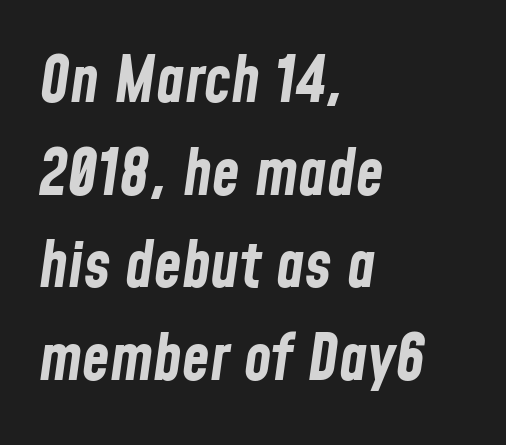
The image shows 63 px bold, condensed type, italic (leaning right); set left-aligned, normal line spacing (1.47x), normal letter spacing, not underlined; low stroke contrast and a medium x-height.
